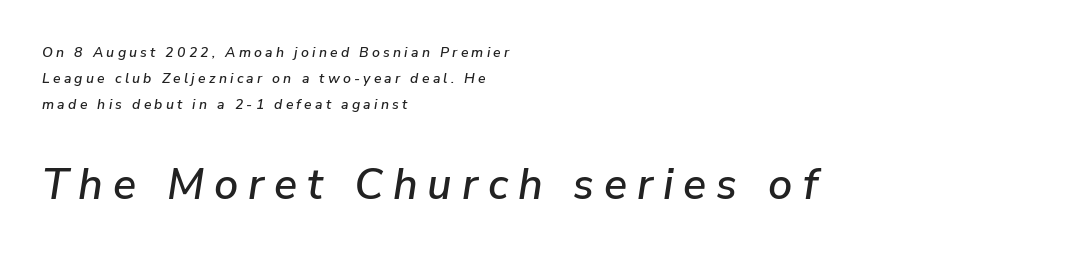
Q: Is the text italic (slanted)? A: Yes, it leans right by about 9 degrees.
Q: Is the text underlined? A: No.
Q: How is the paragraph aligned? A: Left-aligned.
Q: Is the spacing between letters normal or unusually wide? A: Unusually wide.
Q: Which block of text is set in a larger size, the first (top) or the second (bottom)? A: The second (bottom) one.
Q: Width (condensed, normal, or wide)? A: Normal.
Q: Stroke contrast? A: Low.
Q: x-height? A: Medium.
Q: Monospaced? A: No.
